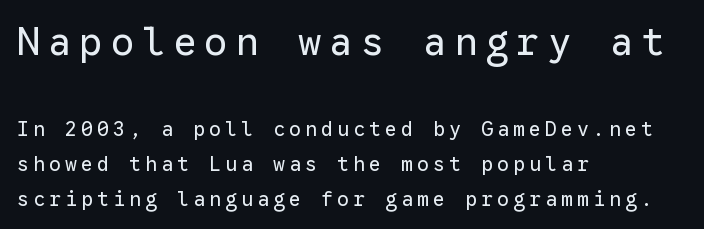
Q: Is the text bold? A: No.
Q: Is the text italic (slanted)? A: No, it is upright.
Q: Is the typeface a serif or a sans-serif typeface? A: Sans-serif.
Q: Is the text underlined? A: No.
Q: How is the paragraph aligned? A: Left-aligned.
Q: Is the spacing between letters normal or unusually wide? A: Unusually wide.
Q: Which block of text is set in a larger size, the first (top) or the second (bottom)? A: The first (top) one.
Q: Width (condensed, normal, or wide)? A: Normal.
Q: Stroke contrast? A: Low.
Q: x-height? A: Medium.
Q: Monospaced? A: Yes.
